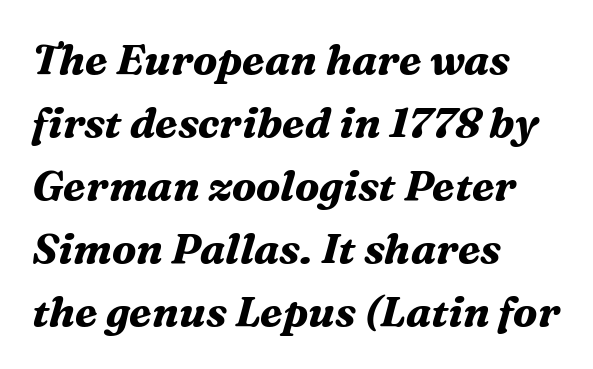
Here the designer chose a conventional face with non-uniform glyph widths. Pretty heavy lettering here — definitely bold. The letters carry serifs — small finishing strokes at the ends of their stems. These lines sit exactly where default settings would place them. The letterforms sit shoulder to shoulder at normal distance.
